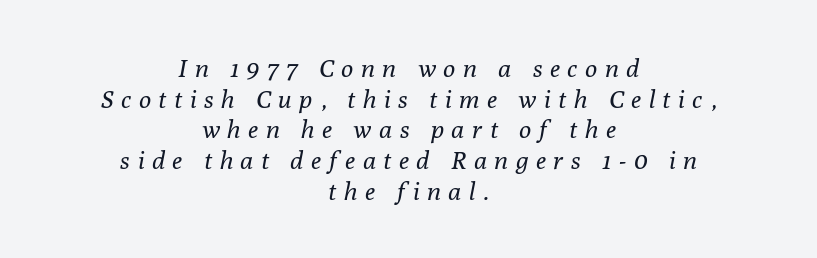
The rendering positions every line midway between the sides. In terms of letterspacing, this is a distinctly airy, spread setting. Ink coverage per letter is moderate at most. Type without underlining. There's an unmistakable incline to the writing here.
